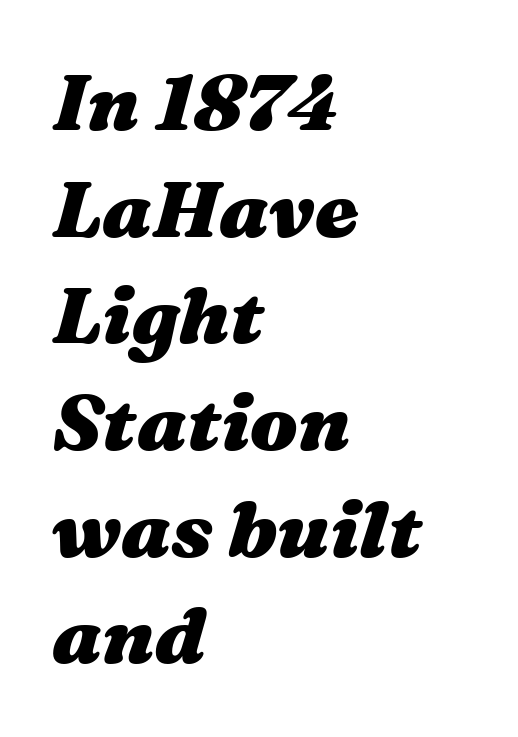
Q: Is the text bold? A: Yes.
Q: Is the text italic (slanted)? A: Yes, it leans right by about 16 degrees.
Q: Is the text underlined? A: No.
Q: How is the paragraph aligned? A: Left-aligned.
Q: Is the spacing between letters normal or unusually wide? A: Normal.
Q: Is the spacing between lines tight, normal or loose? A: Normal.
Q: Width (condensed, normal, or wide)? A: Wide.
Q: Stroke contrast? A: Medium.
Q: x-height? A: Medium.
Q: Monospaced? A: No.
